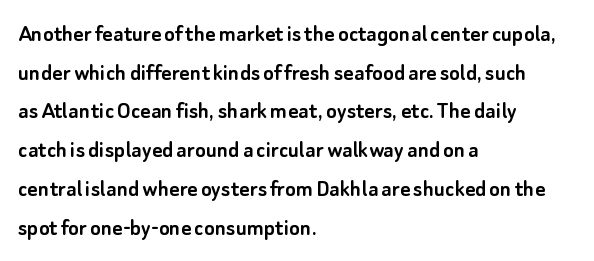
Inter-character spacing is left at the font's built-in metrics. Quick note: underline off. Horizontal alignment here is leftward, the default for most running prose. Posture: vertical. Line spacing here is normal.
